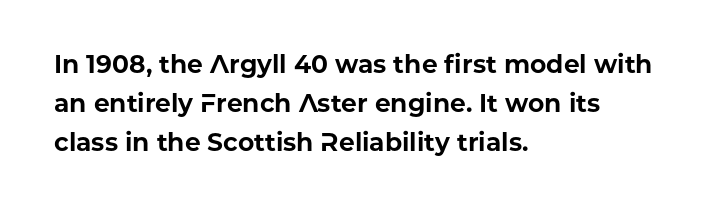
Q: Is the text bold? A: Yes.
Q: Is the text italic (slanted)? A: No, it is upright.
Q: Is the text underlined? A: No.
Q: How is the paragraph aligned? A: Left-aligned.
Q: Is the spacing between letters normal or unusually wide? A: Normal.
Q: Is the spacing between lines tight, normal or loose? A: Normal.
